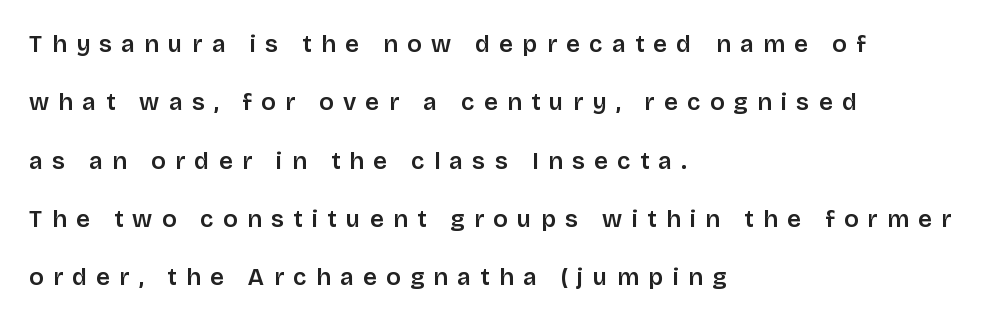
Q: Is the text italic (slanted)? A: No, it is upright.
Q: Is the text underlined? A: No.
Q: How is the paragraph aligned? A: Left-aligned.
Q: Is the spacing between letters normal or unusually wide? A: Unusually wide.
Q: Is the spacing between lines tight, normal or loose? A: Loose.
